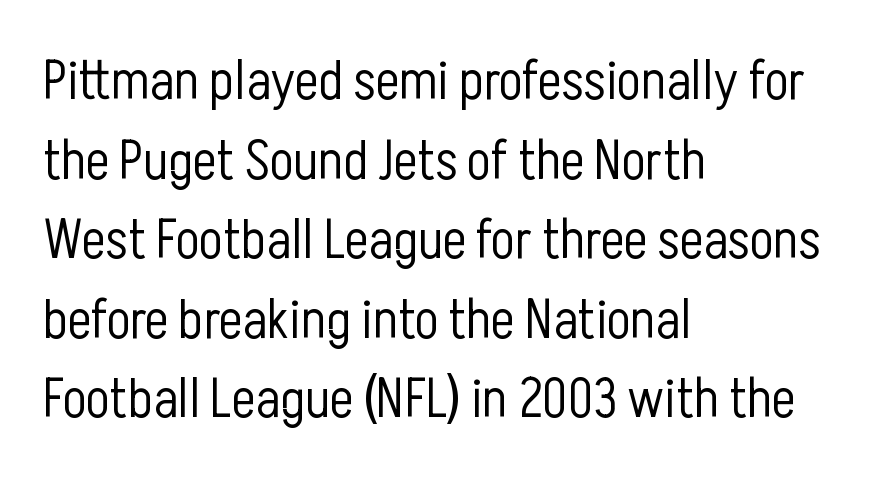
{"serif": "no", "italic": "no", "bold": "no", "weight": "light", "width": "condensed", "stroke_contrast": "low", "x_height": "medium", "monospaced": "no", "underline": "no", "align": "left", "line_spacing": "normal", "line_spacing_ratio": 1.42, "letter_spacing": "normal", "letter_spacing_em": 0.0, "glyph_px": 56}
